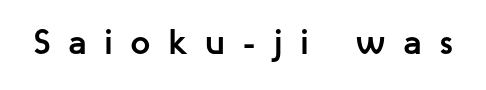
{"serif": "no", "italic": "no", "bold": "yes", "weight": "semibold", "width": "normal", "stroke_contrast": "low", "x_height": "medium", "monospaced": "no", "underline": "no", "letter_spacing": "wide", "letter_spacing_em": 0.48, "glyph_px": 36}
